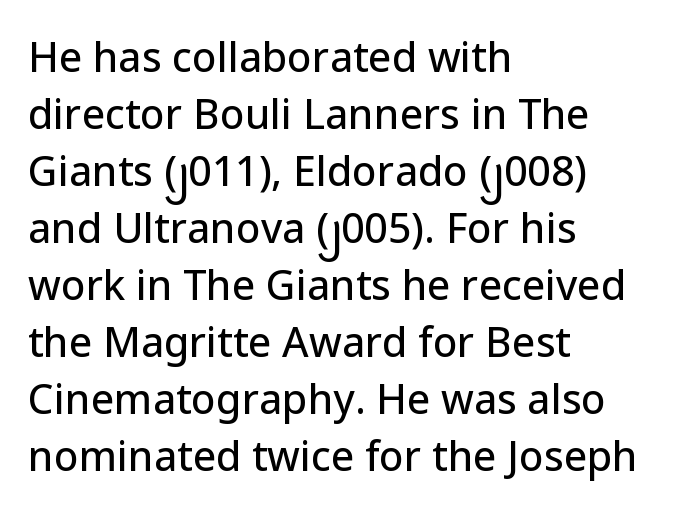
Q: Is the text italic (slanted)? A: No, it is upright.
Q: Is the typeface a serif or a sans-serif typeface? A: Sans-serif.
Q: Is the text underlined? A: No.
Q: How is the paragraph aligned? A: Left-aligned.
Q: Is the spacing between letters normal or unusually wide? A: Normal.
Q: Is the spacing between lines tight, normal or loose? A: Normal.
Q: Width (condensed, normal, or wide)? A: Normal.
Q: Stroke contrast? A: Low.
Q: x-height? A: Medium.
Q: Monospaced? A: No.
